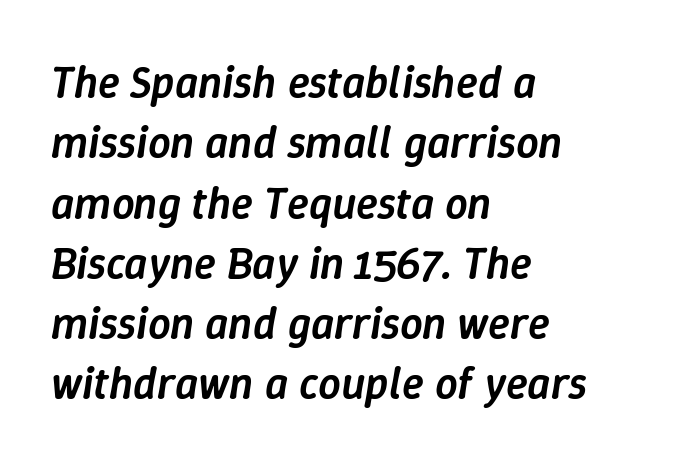
The image shows 45 px semibold type, italic (leaning right); set left-aligned, normal line spacing (1.34x), normal letter spacing, not underlined; low stroke contrast and a medium x-height.
